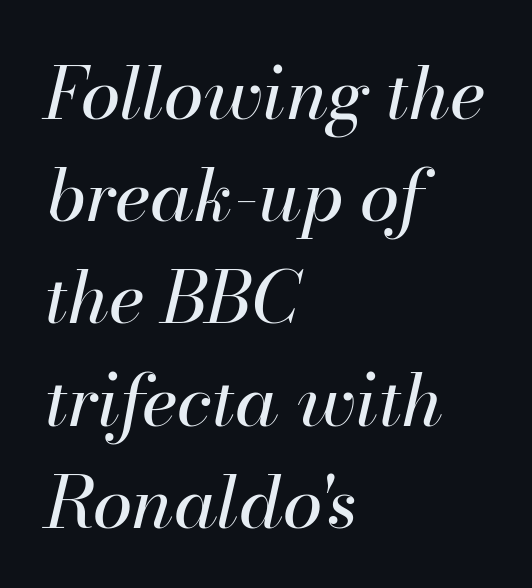
{"italic": "yes", "lean": "right", "slant_degrees": 13, "bold": "no", "weight": "regular", "width": "normal", "stroke_contrast": "high", "x_height": "small", "monospaced": "no", "underline": "no", "align": "left", "line_spacing": "normal", "line_spacing_ratio": 1.42, "letter_spacing": "normal", "letter_spacing_em": 0.0, "glyph_px": 72}
